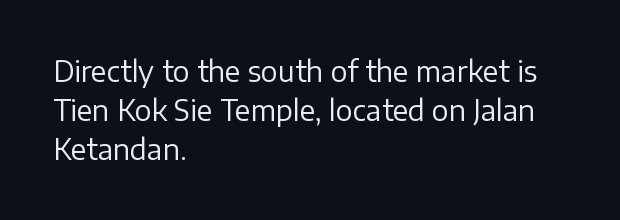
Q: Is the text bold? A: No.
Q: Is the text italic (slanted)? A: No, it is upright.
Q: Is the typeface a serif or a sans-serif typeface? A: Sans-serif.
Q: Is the text underlined? A: No.
Q: How is the paragraph aligned? A: Left-aligned.
Q: Is the spacing between letters normal or unusually wide? A: Normal.
Q: Is the spacing between lines tight, normal or loose? A: Normal.
Q: Width (condensed, normal, or wide)? A: Normal.
Q: Stroke contrast? A: Low.
Q: x-height? A: Medium.
Q: Monospaced? A: No.
